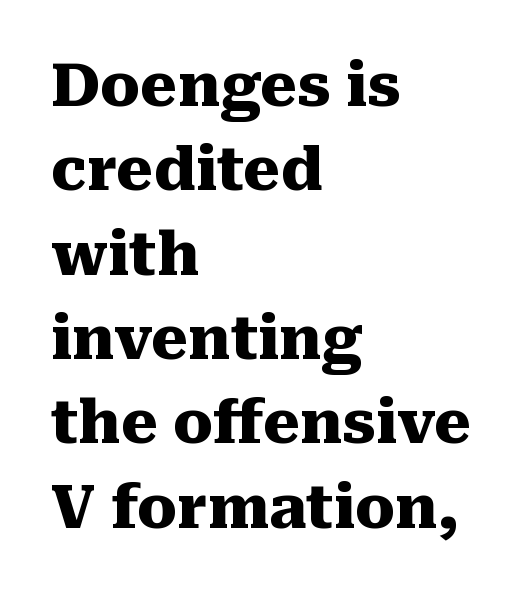
The image shows 59 px heavy serif type, upright; set left-aligned, normal line spacing (1.43x), normal letter spacing, not underlined; medium stroke contrast and a medium x-height.
